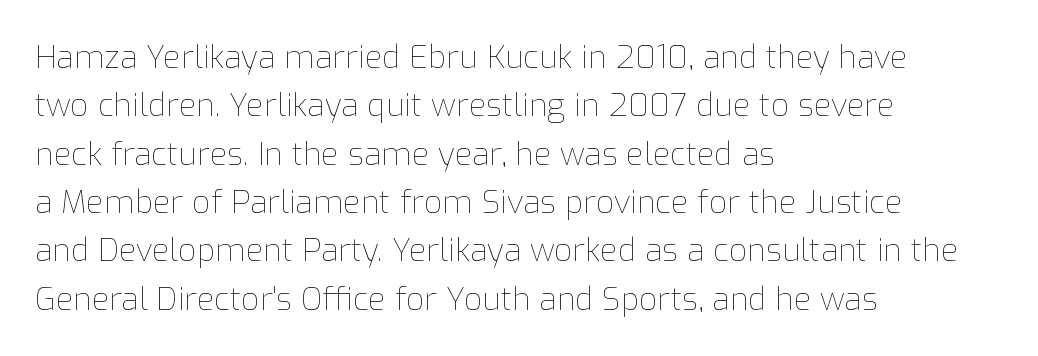
{"italic": "no", "bold": "no", "weight": "thin", "width": "normal", "stroke_contrast": "low", "x_height": "medium", "monospaced": "no", "underline": "no", "align": "left", "line_spacing": "normal", "line_spacing_ratio": 1.51, "letter_spacing": "normal", "letter_spacing_em": 0.0, "glyph_px": 32}
